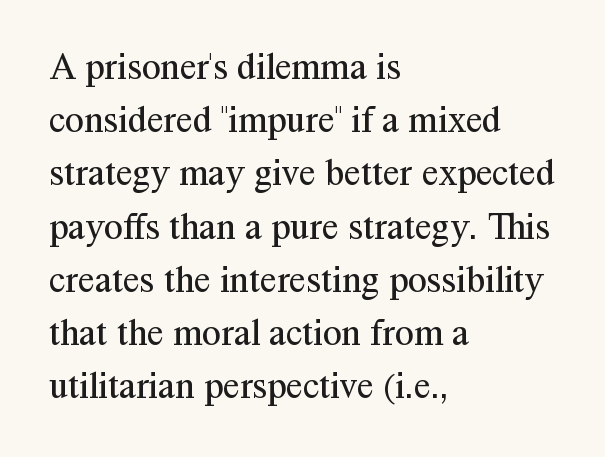
{"serif": "yes", "italic": "no", "bold": "no", "weight": "regular", "width": "normal", "stroke_contrast": "medium", "x_height": "medium", "monospaced": "no", "underline": "no", "align": "left", "line_spacing": "normal", "line_spacing_ratio": 1.4, "letter_spacing": "normal", "letter_spacing_em": 0.0, "glyph_px": 38}
